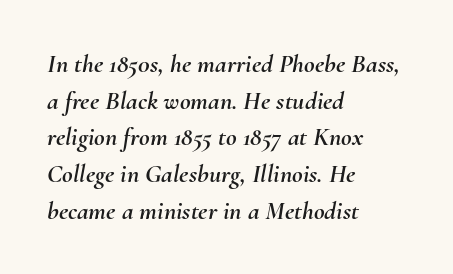
Characters follow at the spacing the type designer built in. The lettering tilts uniformly, giving the passage an italic look. Anything drawn beneath the words? Only blank space. The lines sit at an ordinary, default distance from one another. Where is the straight margin? On the left.
